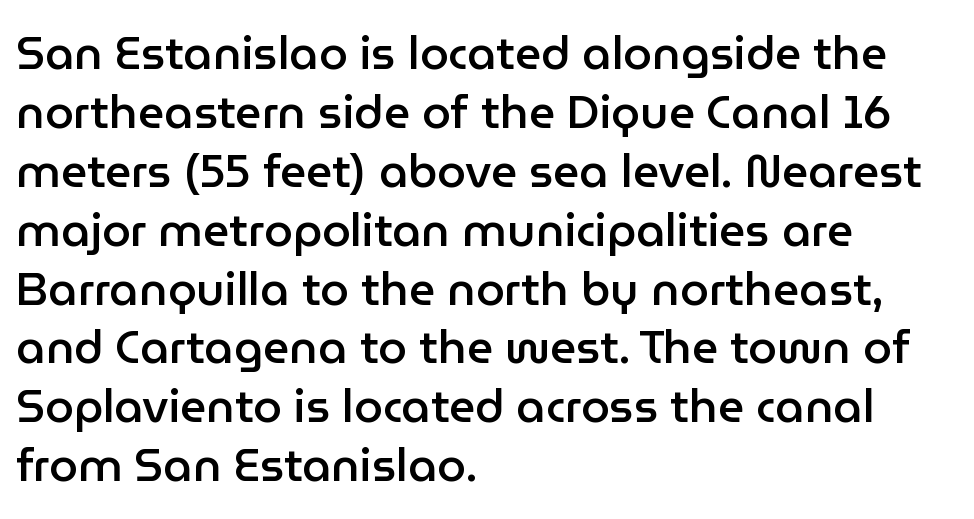
The image shows 46 px semibold sans-serif type, upright; set left-aligned, normal line spacing (1.28x), normal letter spacing, not underlined; low stroke contrast and a medium x-height.
